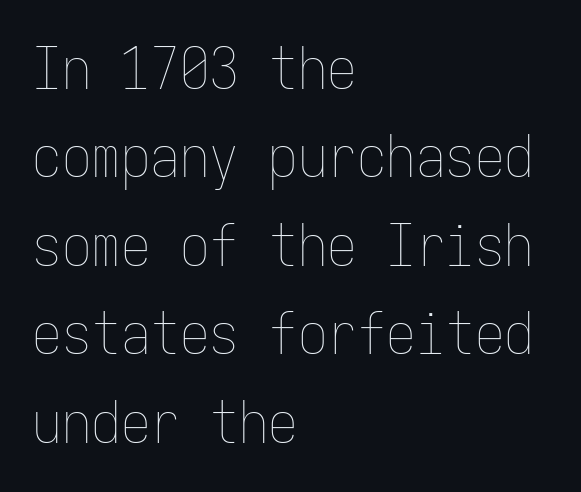
{"italic": "no", "bold": "no", "weight": "thin", "width": "condensed", "stroke_contrast": "low", "x_height": "medium", "monospaced": "yes", "underline": "no", "align": "left", "line_spacing": "normal", "line_spacing_ratio": 1.5, "letter_spacing": "normal", "letter_spacing_em": 0.0, "glyph_px": 59}
